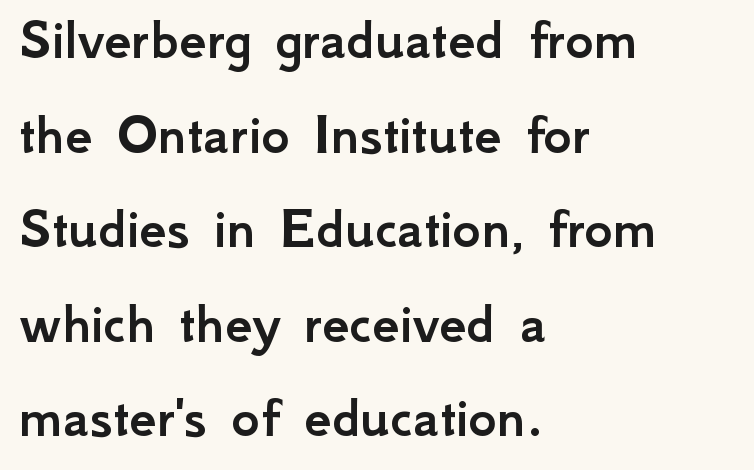
{"serif": "no", "italic": "no", "width": "normal", "stroke_contrast": "low", "x_height": "small", "monospaced": "no", "underline": "no", "align": "left", "line_spacing": "normal", "line_spacing_ratio": 1.55, "letter_spacing": "normal", "letter_spacing_em": 0.0, "glyph_px": 61}
